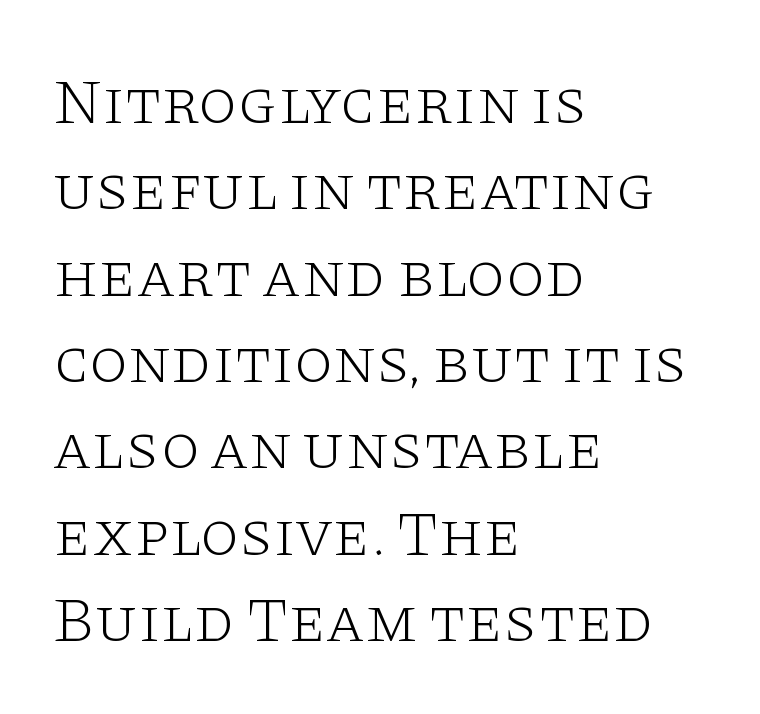
The image shows 63 px light, wide serif type, upright; set left-aligned, normal line spacing (1.37x), normal letter spacing, not underlined; low stroke contrast and a large x-height.
